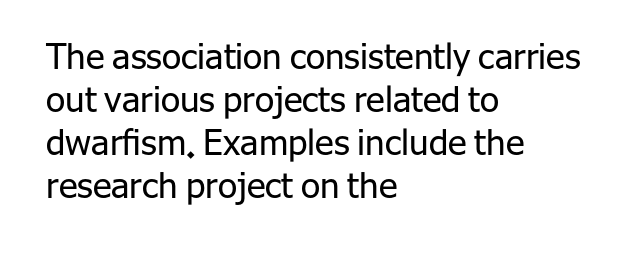
The face used here is rendered with its standard letterfit. The text block is weighted toward the left margin, trailing off unevenly rightward. Letters rest on an invisible, unmarked baseline. Nope, no serifs anywhere on these letters.
